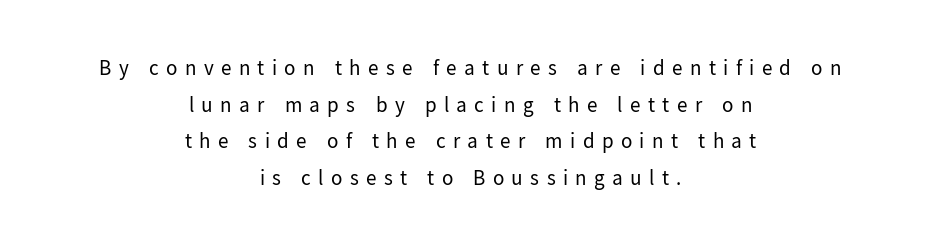
The image shows 21 px text type, upright; set centered, line spacing 1.75x, unusually wide letter spacing (+0.35 em), not underlined.
